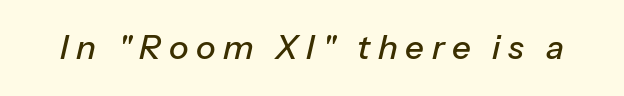
The image shows 33 px text type, italic (leaning right); set unusually wide letter spacing (+0.23 em), not underlined; low stroke contrast and a medium x-height.
